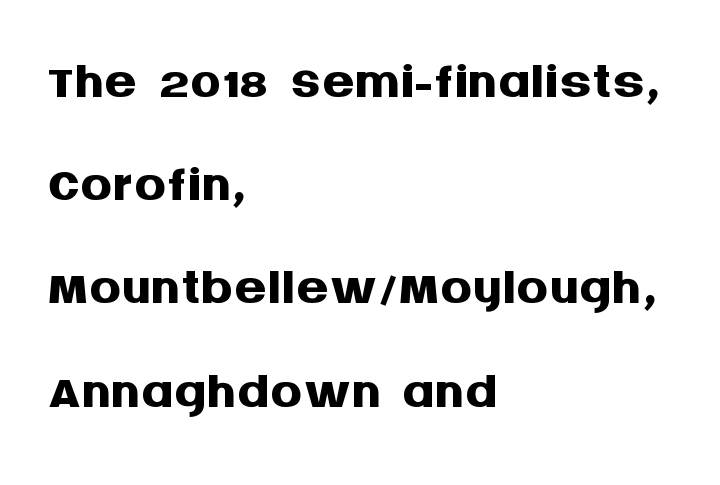
Q: Is the text bold? A: Yes.
Q: Is the text italic (slanted)? A: No, it is upright.
Q: Is the typeface a serif or a sans-serif typeface? A: Sans-serif.
Q: Is the text underlined? A: No.
Q: How is the paragraph aligned? A: Left-aligned.
Q: Is the spacing between letters normal or unusually wide? A: Normal.
Q: Is the spacing between lines tight, normal or loose? A: Normal.
Q: Width (condensed, normal, or wide)? A: Normal.
Q: Stroke contrast? A: Medium.
Q: x-height? A: Large.
Q: Monospaced? A: No.
